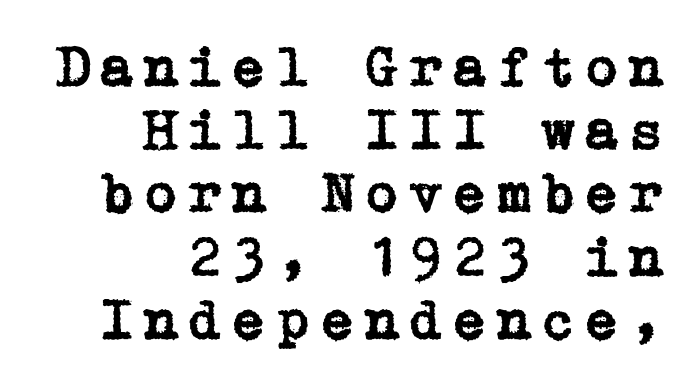
{"serif": "yes", "italic": "no", "width": "normal", "stroke_contrast": "low", "x_height": "medium", "underline": "no", "align": "right", "line_spacing": "tight", "line_spacing_ratio": 1.09, "glyph_px": 58}
